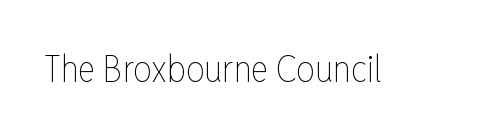
Q: Is the text bold? A: No.
Q: Is the text italic (slanted)? A: No, it is upright.
Q: Is the text underlined? A: No.
Q: Is the spacing between letters normal or unusually wide? A: Normal.
Q: Width (condensed, normal, or wide)? A: Condensed.
Q: Stroke contrast? A: Low.
Q: x-height? A: Medium.
Q: Monospaced? A: No.
